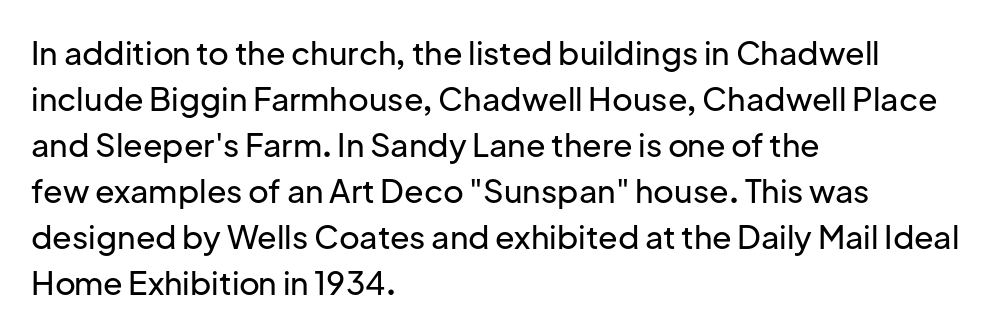
{"serif": "no", "italic": "no", "width": "normal", "stroke_contrast": "low", "x_height": "medium", "monospaced": "no", "underline": "no", "align": "left", "line_spacing": "normal", "line_spacing_ratio": 1.44, "letter_spacing": "normal", "letter_spacing_em": 0.0, "glyph_px": 32}
